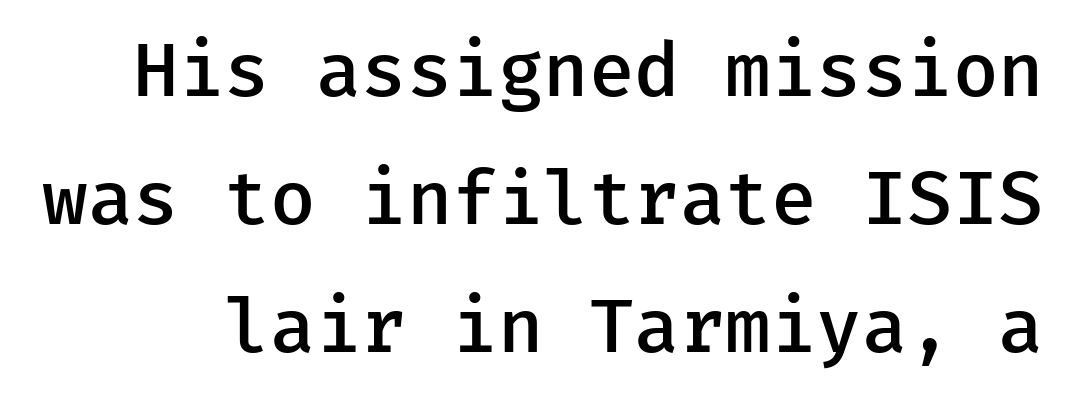
Nothing sits at the stroke ends, so this counts as sans-serif. Look at the tracking — it's just the regular setting, nothing added. Type without underlining. This is the in-between weight designers call semibold or demi. When letters stand straight like this, we call the style roman or upright.
